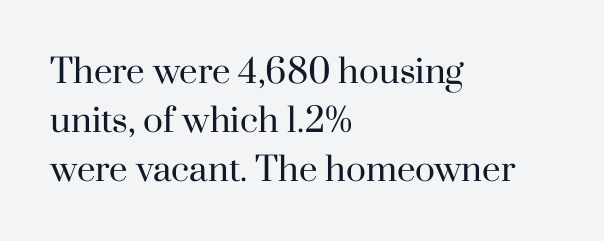
Q: Is the text bold? A: No.
Q: Is the text italic (slanted)? A: No, it is upright.
Q: Is the typeface a serif or a sans-serif typeface? A: Serif.
Q: Is the text underlined? A: No.
Q: How is the paragraph aligned? A: Left-aligned.
Q: Is the spacing between letters normal or unusually wide? A: Normal.
Q: Is the spacing between lines tight, normal or loose? A: Normal.
Q: Width (condensed, normal, or wide)? A: Normal.
Q: Stroke contrast? A: High.
Q: x-height? A: Small.
Q: Monospaced? A: No.
